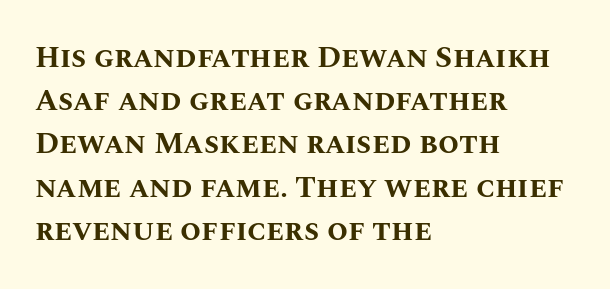
{"italic": "no", "bold": "yes", "weight": "bold", "width": "normal", "stroke_contrast": "medium", "x_height": "large", "monospaced": "no", "underline": "no", "align": "left", "line_spacing": "normal", "line_spacing_ratio": 1.44, "letter_spacing": "normal", "letter_spacing_em": 0.0, "glyph_px": 30}
